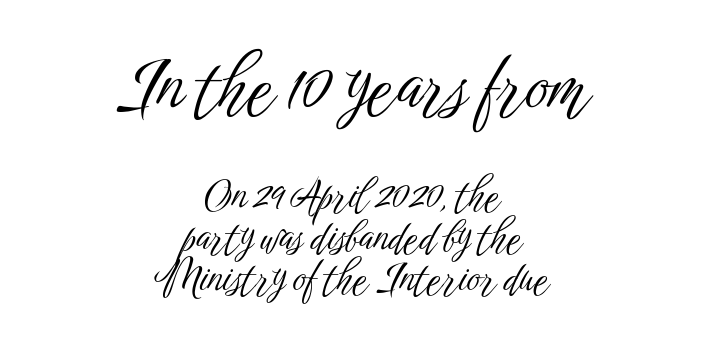
{"serif": "no", "bold": "no", "weight": "light", "width": "condensed", "stroke_contrast": "low", "x_height": "medium", "monospaced": "no", "underline": "no", "align": "center", "line_spacing": "tight", "line_spacing_ratio": 1.01, "letter_spacing": "normal", "letter_spacing_em": 0.0, "larger_block": "first", "size_ratio": 1.76, "glyph_px": 72}
